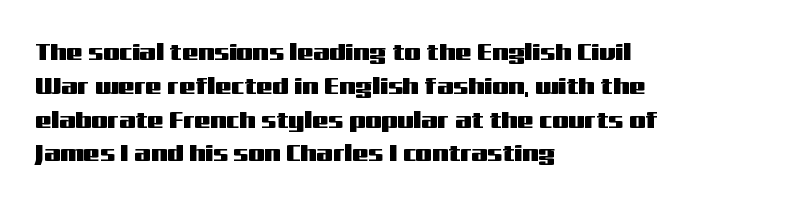
Left-aligned paragraph, ragged on the right. Compared with typical body copy, the letter spacing here is the same. A roman cut, with each character standing at attention. Baseline-to-baseline distance is the conventional proportion of letter height. The string is rendered with underlining switched off.
